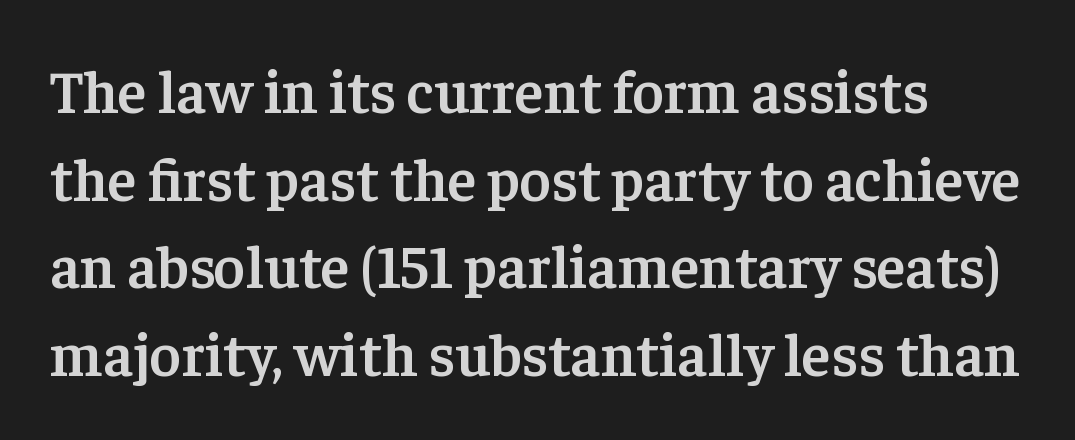
Q: Is the text bold? A: Semi-bold.
Q: Is the text italic (slanted)? A: No, it is upright.
Q: Is the typeface a serif or a sans-serif typeface? A: Serif.
Q: Is the text underlined? A: No.
Q: Is the spacing between letters normal or unusually wide? A: Normal.
Q: Is the spacing between lines tight, normal or loose? A: Normal.
Q: Width (condensed, normal, or wide)? A: Normal.
Q: Stroke contrast? A: Low.
Q: x-height? A: Medium.
Q: Monospaced? A: No.
